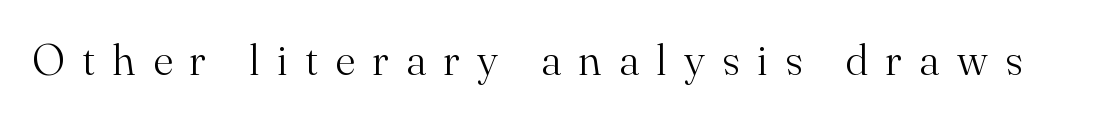
Heft: none added — not bold. A typesetter would call this heavily tracked-out type. This is serif lettering, the kind often seen in printed books. Rule under the text: the space is simply empty. The typography opts for an upright posture over an oblique one.
